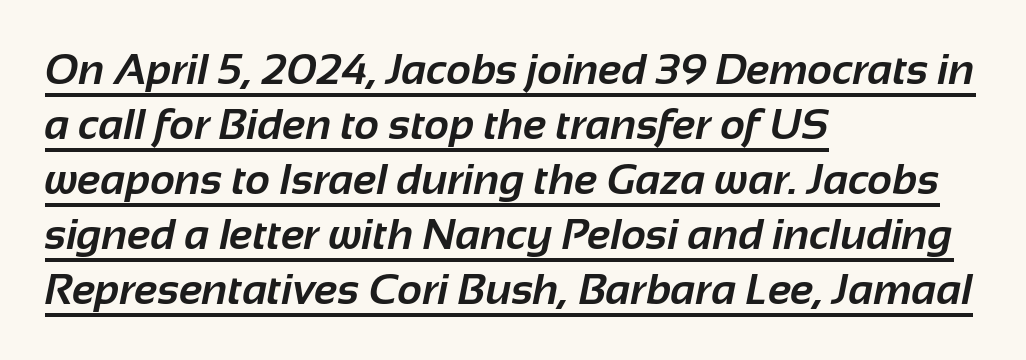
{"serif": "no", "bold": "yes", "weight": "bold", "width": "normal", "stroke_contrast": "low", "x_height": "medium", "monospaced": "no", "underline": "yes", "align": "left", "line_spacing": "normal", "line_spacing_ratio": 1.28, "letter_spacing": "normal", "letter_spacing_em": 0.0, "glyph_px": 43}
